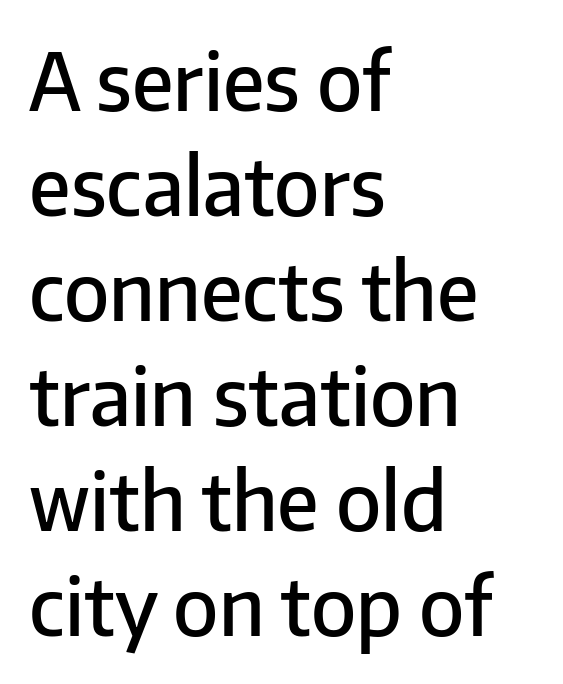
The image shows 79 px semibold sans-serif type, upright; set left-aligned, normal line spacing (1.33x), normal letter spacing, not underlined; low stroke contrast and a medium x-height.
